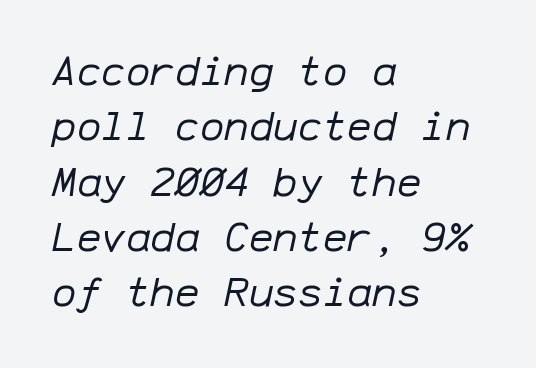
{"italic": "yes", "lean": "right", "slant_degrees": 12, "bold": "no", "weight": "regular", "width": "normal", "stroke_contrast": "low", "x_height": "medium", "monospaced": "yes", "underline": "no", "align": "left", "line_spacing": "normal", "line_spacing_ratio": 1.35, "letter_spacing": "normal", "letter_spacing_em": 0.0, "glyph_px": 41}
